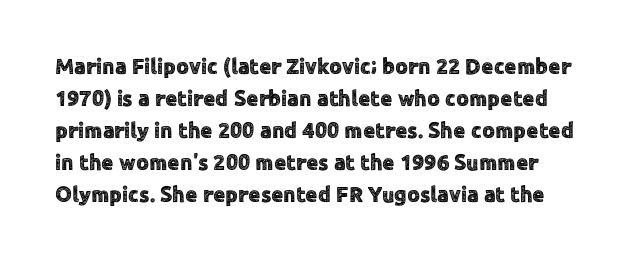
The image shows 22 px text type, upright; set normal line spacing (1.46x), normal letter spacing, not underlined.
